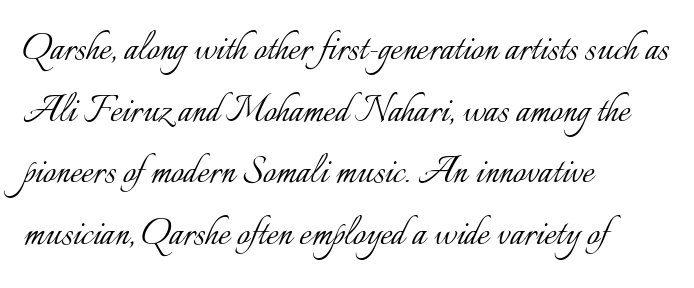
Q: Is the text bold? A: No.
Q: Is the text italic (slanted)? A: Yes.
Q: Is the text underlined? A: No.
Q: How is the paragraph aligned? A: Left-aligned.
Q: Is the spacing between letters normal or unusually wide? A: Normal.
Q: Is the spacing between lines tight, normal or loose? A: Normal.
Q: Width (condensed, normal, or wide)? A: Normal.
Q: Stroke contrast? A: Low.
Q: x-height? A: Small.
Q: Monospaced? A: No.
